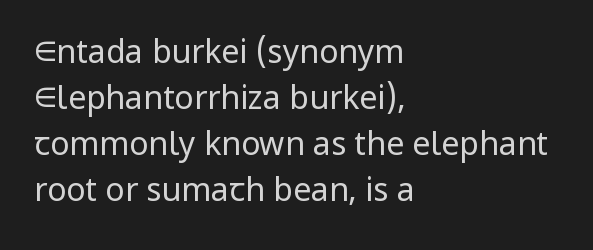
Q: Is the text bold? A: No.
Q: Is the text italic (slanted)? A: No, it is upright.
Q: Is the typeface a serif or a sans-serif typeface? A: Sans-serif.
Q: Is the text underlined? A: No.
Q: How is the paragraph aligned? A: Left-aligned.
Q: Is the spacing between letters normal or unusually wide? A: Normal.
Q: Is the spacing between lines tight, normal or loose? A: Normal.
Q: Width (condensed, normal, or wide)? A: Normal.
Q: Stroke contrast? A: Low.
Q: x-height? A: Medium.
Q: Monospaced? A: No.
